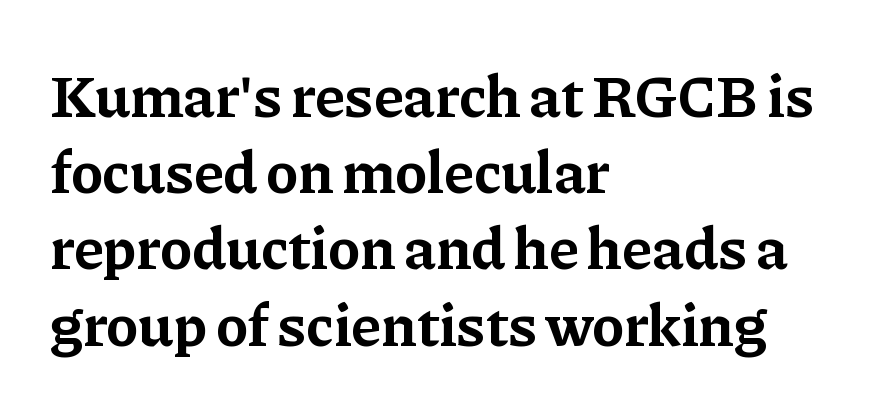
{"serif": "yes", "italic": "no", "bold": "yes", "weight": "bold", "width": "normal", "stroke_contrast": "low", "x_height": "medium", "monospaced": "no", "underline": "no", "align": "left", "line_spacing": "normal", "line_spacing_ratio": 1.27, "letter_spacing": "normal", "letter_spacing_em": 0.0, "glyph_px": 60}
